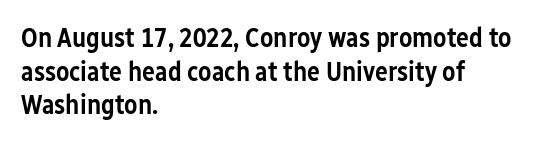
Does the copy run flush right? No — it runs flush left. The passage shown has conventional tracking throughout. Compared with an ordinary text face, these strokes are moderately heavier — a semibold. Unlike italic type, these characters show no tilt at all. No word sits above an underline.
